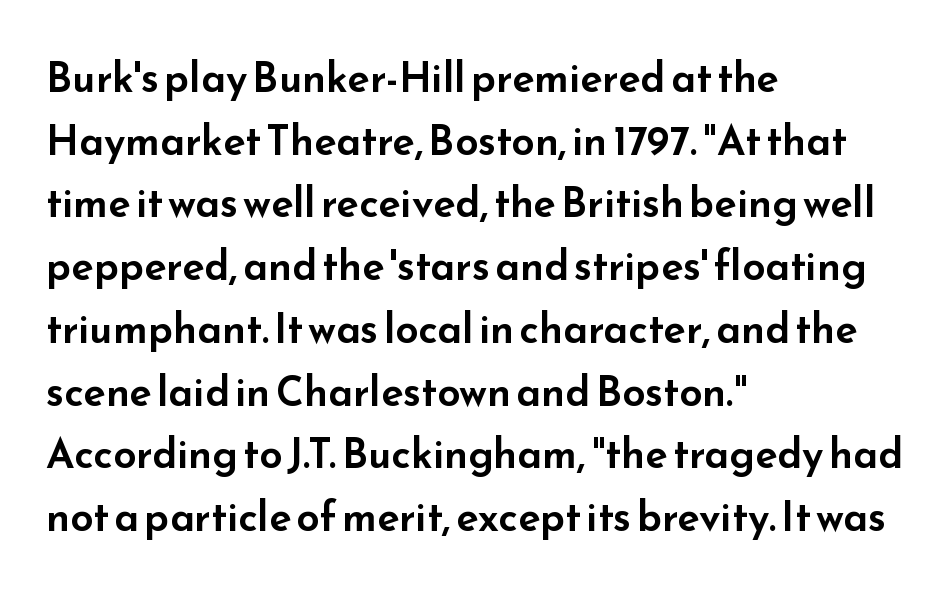
No word sits above an underline. Do the characters align in a grid? No, the font is proportional. Students, observe: this is what conventionally led text looks like. The horizontal fit of the characters is conventional and even. Upright lettering throughout.
